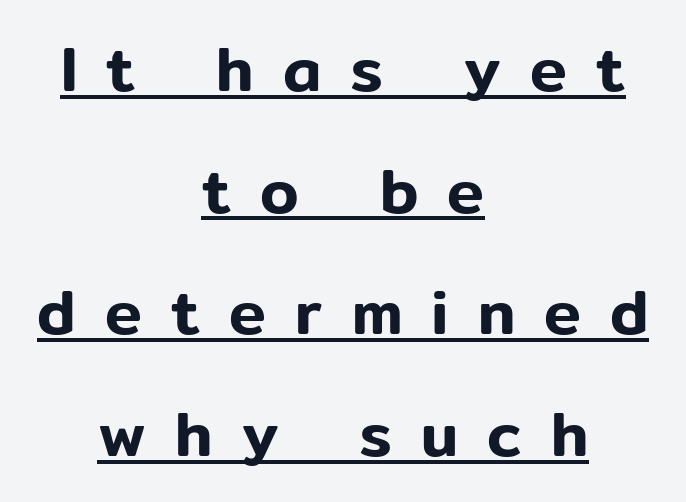
{"serif": "no", "italic": "no", "width": "normal", "stroke_contrast": "low", "x_height": "medium", "monospaced": "no", "underline": "yes", "align": "center", "line_spacing": "loose", "line_spacing_ratio": 1.96, "letter_spacing": "wide", "letter_spacing_em": 0.47, "glyph_px": 62}
